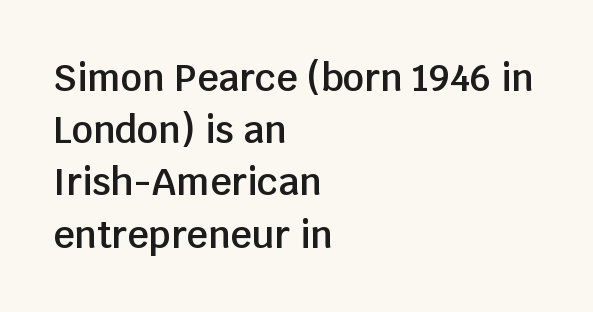
The image shows 37 px semibold sans-serif type, upright; set left-aligned, normal line spacing (1.41x), normal letter spacing, not underlined; low stroke contrast and a large x-height.
